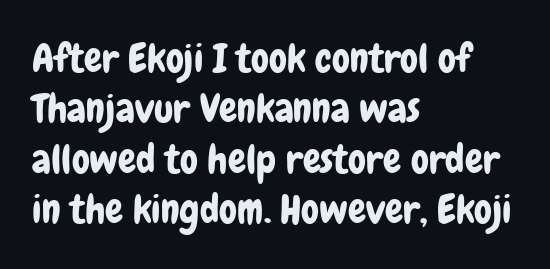
{"serif": "no", "italic": "no", "width": "condensed", "stroke_contrast": "low", "x_height": "medium", "monospaced": "no", "underline": "no", "align": "left", "line_spacing": "normal", "line_spacing_ratio": 1.26, "letter_spacing": "normal", "letter_spacing_em": 0.0, "glyph_px": 40}
